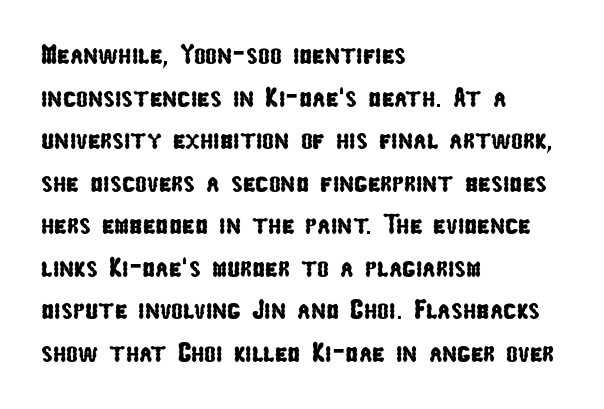
Q: Is the typeface a serif or a sans-serif typeface? A: Sans-serif.
Q: Is the text underlined? A: No.
Q: How is the paragraph aligned? A: Left-aligned.
Q: Is the spacing between letters normal or unusually wide? A: Normal.
Q: Is the spacing between lines tight, normal or loose? A: Normal.
Q: Width (condensed, normal, or wide)? A: Condensed.
Q: Stroke contrast? A: Low.
Q: x-height? A: Medium.
Q: Monospaced? A: No.
